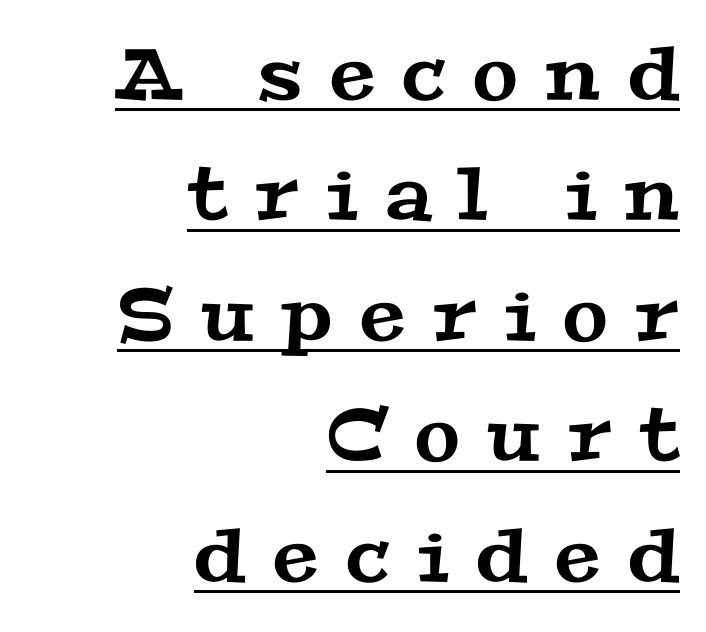
The image shows 73 px wide serif type; set right-aligned, normal line spacing (1.65x), unusually wide letter spacing (+0.38 em), underlined; medium stroke contrast and a medium x-height.
